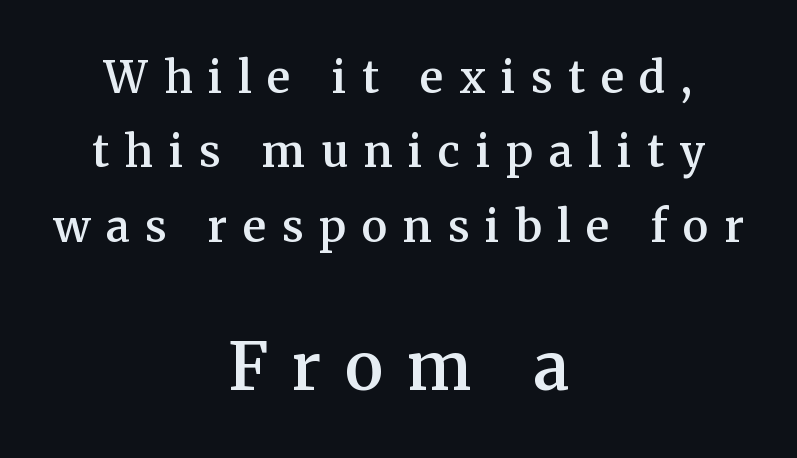
{"serif": "yes", "italic": "no", "bold": "semi", "weight": "semibold", "width": "normal", "stroke_contrast": "medium", "x_height": "medium", "monospaced": "no", "underline": "no", "align": "center", "line_spacing": "normal", "line_spacing_ratio": 1.69, "letter_spacing": "wide", "letter_spacing_em": 0.36, "larger_block": "second", "size_ratio": 1.5, "glyph_px": 66}
